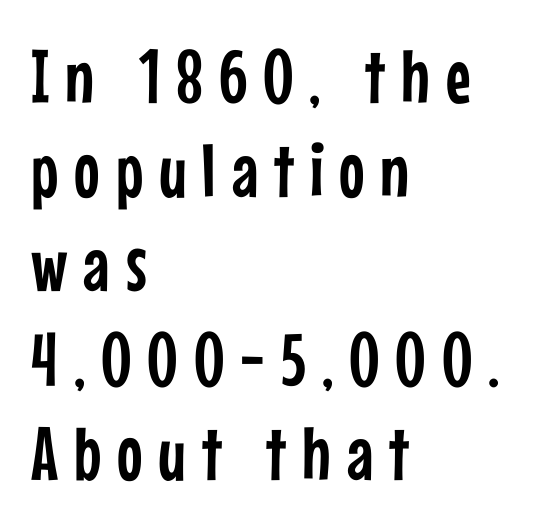
Q: Is the text italic (slanted)? A: No, it is upright.
Q: Is the typeface a serif or a sans-serif typeface? A: Sans-serif.
Q: Is the text underlined? A: No.
Q: How is the paragraph aligned? A: Left-aligned.
Q: Is the spacing between letters normal or unusually wide? A: Unusually wide.
Q: Width (condensed, normal, or wide)? A: Condensed.
Q: Stroke contrast? A: Low.
Q: x-height? A: Medium.
Q: Monospaced? A: No.
